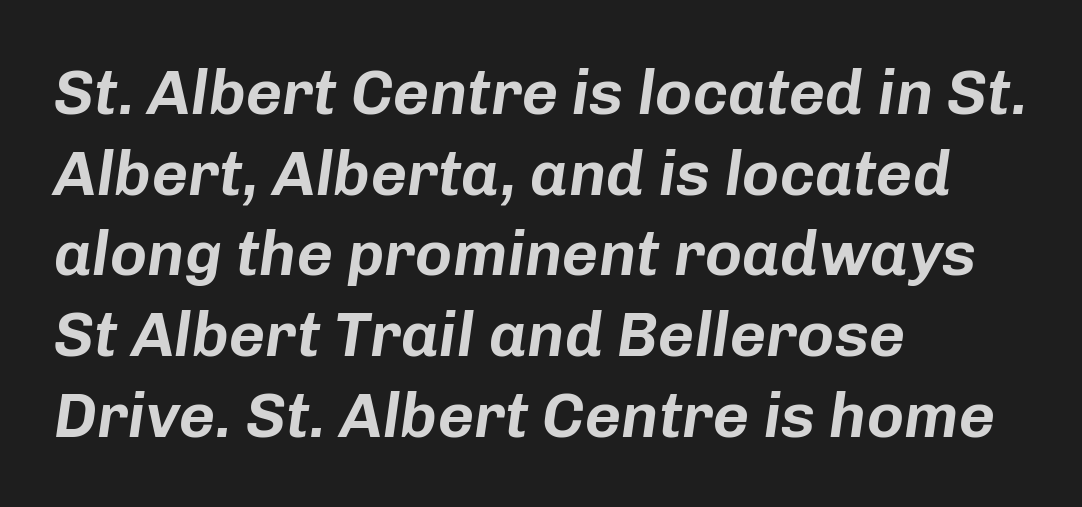
{"italic": "yes", "lean": "right", "slant_degrees": 8, "width": "normal", "stroke_contrast": "low", "x_height": "medium", "monospaced": "no", "underline": "no", "align": "left", "line_spacing": "normal", "line_spacing_ratio": 1.28, "letter_spacing": "normal", "letter_spacing_em": 0.0, "glyph_px": 63}
